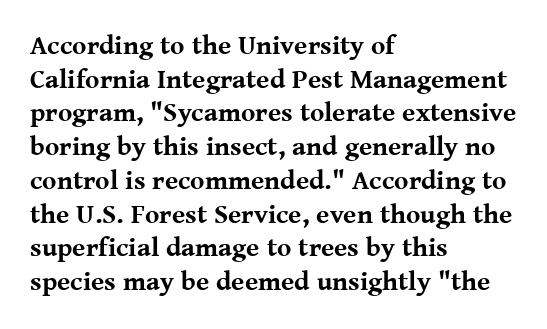
{"italic": "no", "bold": "yes", "underline": "no", "align": "left", "line_spacing": "normal", "line_spacing_ratio": 1.25, "letter_spacing": "normal", "letter_spacing_em": 0.0, "glyph_px": 27}
